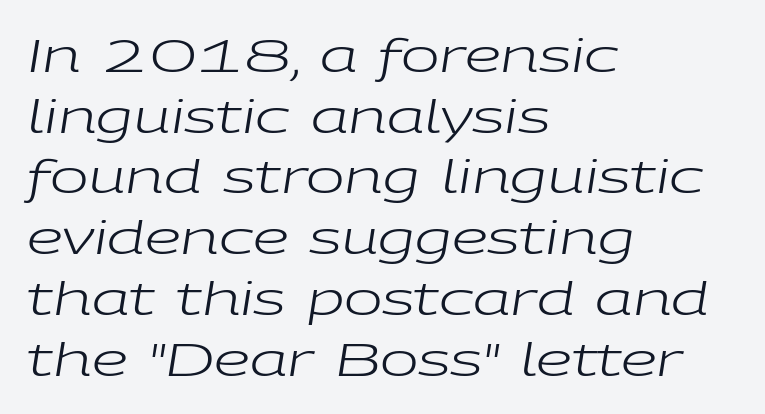
Q: Is the text bold? A: No.
Q: Is the text italic (slanted)? A: Yes, it leans right by about 9 degrees.
Q: Is the text underlined? A: No.
Q: How is the paragraph aligned? A: Left-aligned.
Q: Is the spacing between letters normal or unusually wide? A: Normal.
Q: Is the spacing between lines tight, normal or loose? A: Normal.
Q: Width (condensed, normal, or wide)? A: Wide.
Q: Stroke contrast? A: Low.
Q: x-height? A: Medium.
Q: Monospaced? A: No.
